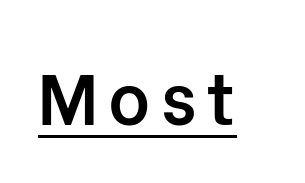
Caption: lettering with a line underneath. This sample uses an upright cut, with every glyph sitting square on the baseline. Typographic density is moderately raised because the face is semibold. Spacing verdict: proportional, widths tailored to each character.
